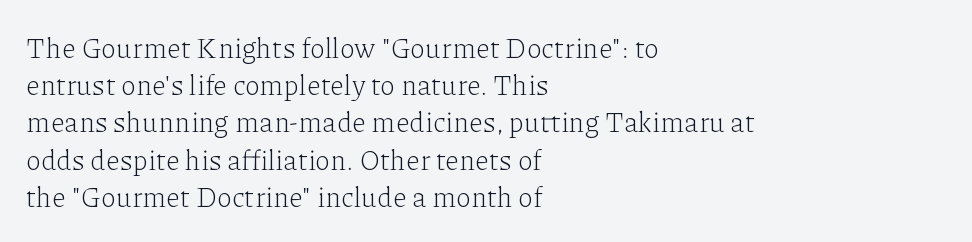
The image shows 28 px light serif type, upright; set left-aligned, normal line spacing (1.33x), normal letter spacing, not underlined; low stroke contrast and a medium x-height.
